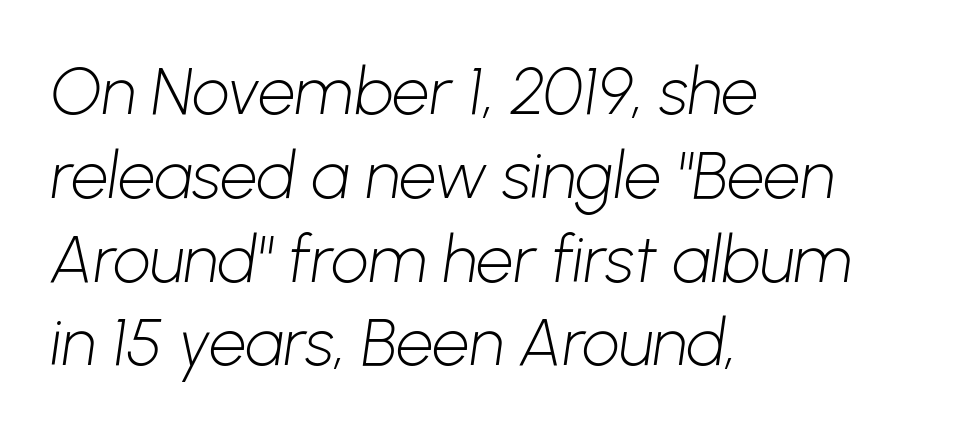
{"serif": "no", "bold": "no", "weight": "light", "width": "normal", "stroke_contrast": "low", "x_height": "medium", "monospaced": "no", "underline": "no", "align": "left", "line_spacing": "normal", "line_spacing_ratio": 1.27, "letter_spacing": "normal", "letter_spacing_em": 0.0, "glyph_px": 66}
